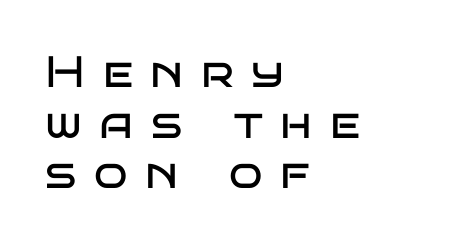
Counters stay open thanks to moderate or lighter strokes. This block would grow much taller if given ordinary leading; it's compressed now. Tracking value appears strongly positive — letters spread wide. It's the straight-up-and-down kind of type. Line beginnings align vertically; line endings do not.
